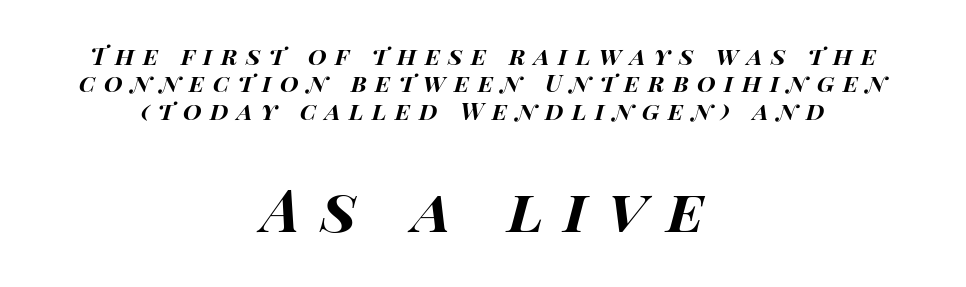
Stroke thickness is high; the sample reads as a true bold. These lines stack symmetrically, like a column narrowing and widening about its center. The font's italic variant was chosen for this text. Students, note that the glyphs here are deliberately spaced far apart.
